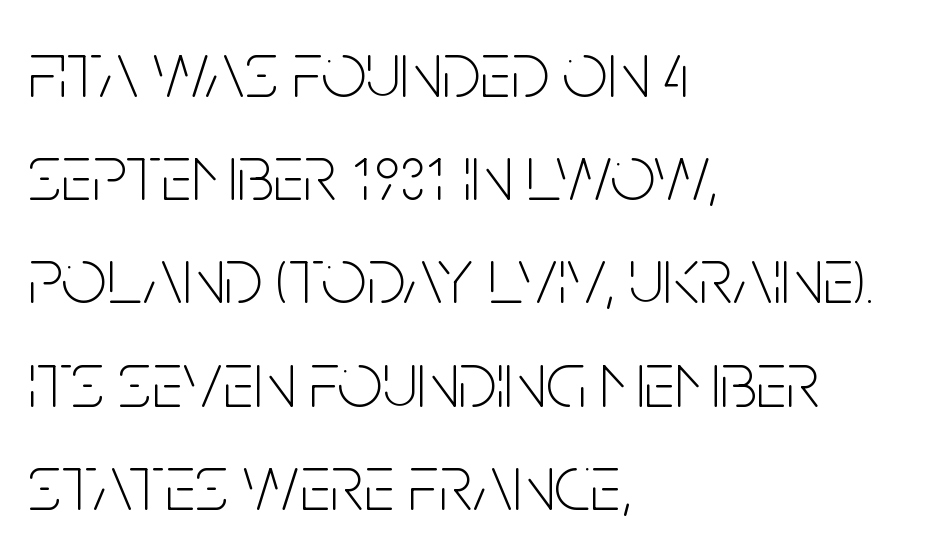
{"serif": "no", "italic": "no", "bold": "no", "weight": "thin", "width": "condensed", "stroke_contrast": "low", "x_height": "large", "monospaced": "no", "underline": "no", "align": "left", "line_spacing": "normal", "line_spacing_ratio": 1.29, "letter_spacing": "normal", "letter_spacing_em": 0.0, "glyph_px": 80}
